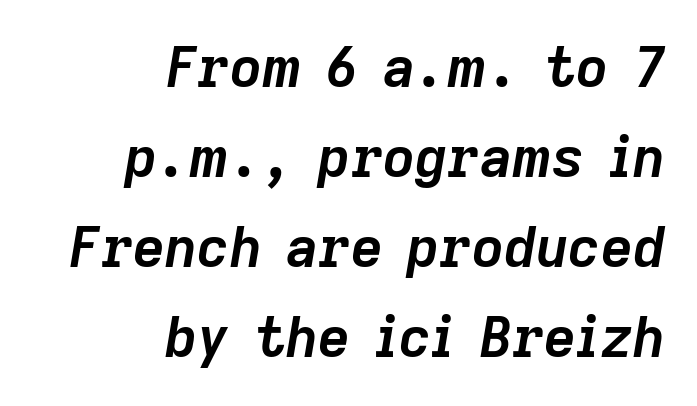
Q: Is the text bold? A: Yes.
Q: Is the text italic (slanted)? A: Yes, it leans right by about 9 degrees.
Q: Is the text underlined? A: No.
Q: How is the paragraph aligned? A: Right-aligned.
Q: Is the spacing between letters normal or unusually wide? A: Normal.
Q: Is the spacing between lines tight, normal or loose? A: Normal.
Q: Width (condensed, normal, or wide)? A: Normal.
Q: Stroke contrast? A: Low.
Q: x-height? A: Medium.
Q: Monospaced? A: No.
